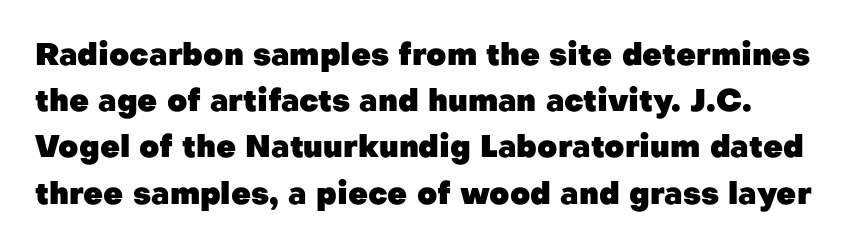
Q: Is the text bold? A: Yes.
Q: Is the text italic (slanted)? A: No, it is upright.
Q: Is the typeface a serif or a sans-serif typeface? A: Sans-serif.
Q: Is the text underlined? A: No.
Q: Is the spacing between letters normal or unusually wide? A: Normal.
Q: Is the spacing between lines tight, normal or loose? A: Normal.
Q: Width (condensed, normal, or wide)? A: Normal.
Q: Stroke contrast? A: Low.
Q: x-height? A: Medium.
Q: Monospaced? A: No.
